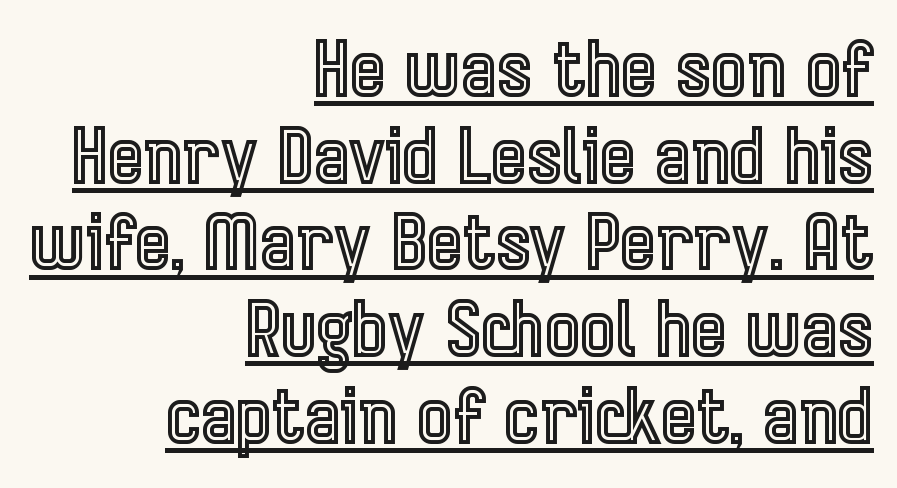
In designer terms, the underline attribute is active on this setting. If you measured baseline to baseline, you'd find a short distance. The letters stand upright; this is a roman face. This rendering leaves character spacing at its baseline value. These lines stack with their right ends in a neat column. Each letter keeps its own natural width here, so spacing adapts to shape.
